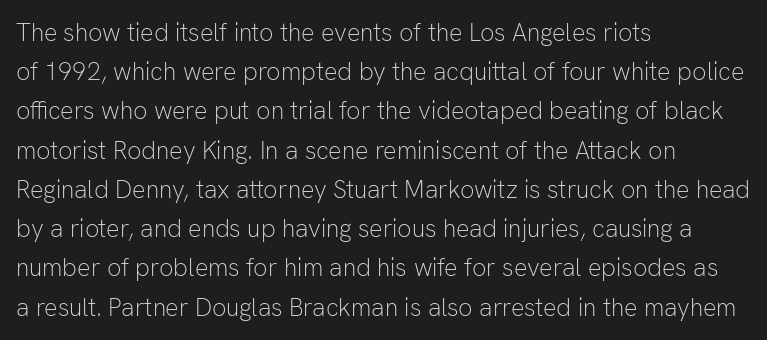
Is this a heavy cut? Hardly; it is regular or lighter. In CSS terms this would be text-align: left. Words appear dense and cohesive because spacing is normal. The gap between lines stays unmarked. Reading down the column, the eye jumps a familiar distance to each next line. This is roman type, the default non-slanted kind.
